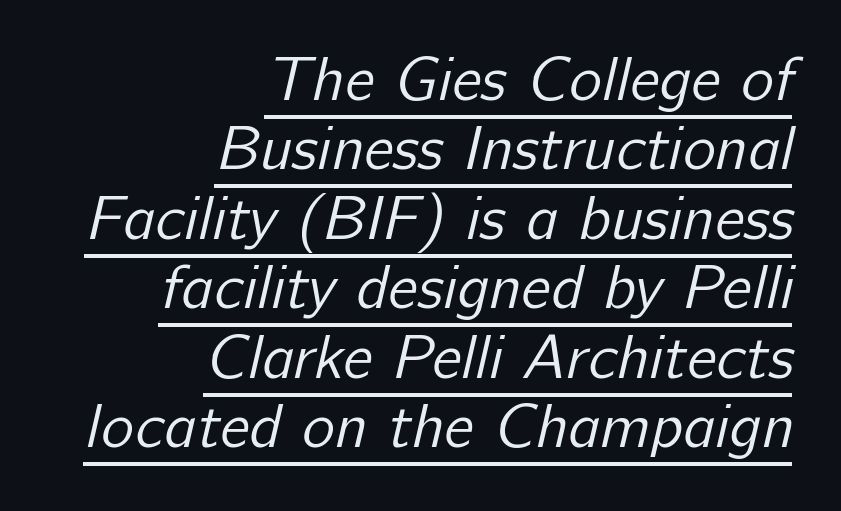
The letterforms sit shoulder to shoulder at normal distance. Underline: present. Rows of type sit shoulder to shoulder in the vertical direction. This is sans-serif lettering, the kind often seen on screens and signage. Short and long lines alike share a common ending point at right. Is this a fixed-width face? No — the glyphs have proportional, varying widths.
